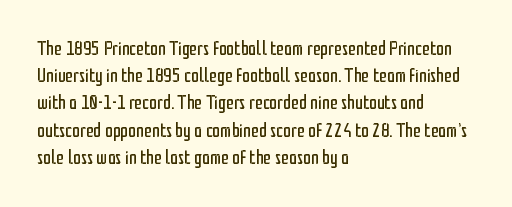
Q: Is the text bold? A: No.
Q: Is the text italic (slanted)? A: No, it is upright.
Q: Is the text underlined? A: No.
Q: How is the paragraph aligned? A: Left-aligned.
Q: Is the spacing between letters normal or unusually wide? A: Normal.
Q: Is the spacing between lines tight, normal or loose? A: Normal.
